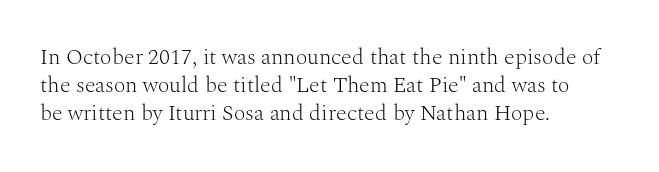
The image shows 22 px text type, upright; set left-aligned, normal line spacing (1.28x), normal letter spacing, not underlined.
